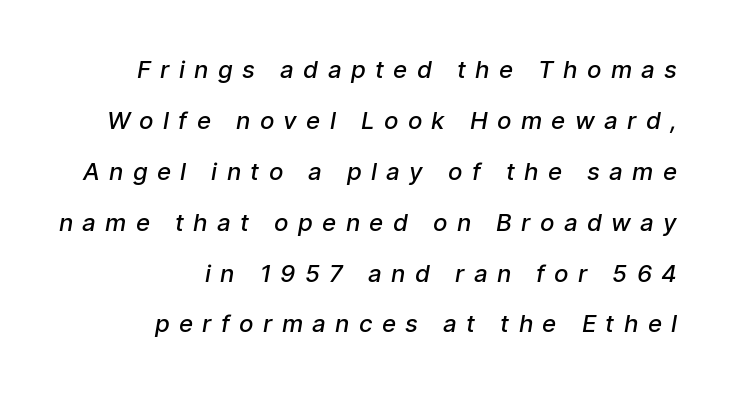
Q: Is the text bold? A: Semi-bold.
Q: Is the text underlined? A: No.
Q: How is the paragraph aligned? A: Right-aligned.
Q: Is the spacing between letters normal or unusually wide? A: Unusually wide.
Q: Is the spacing between lines tight, normal or loose? A: Loose.
